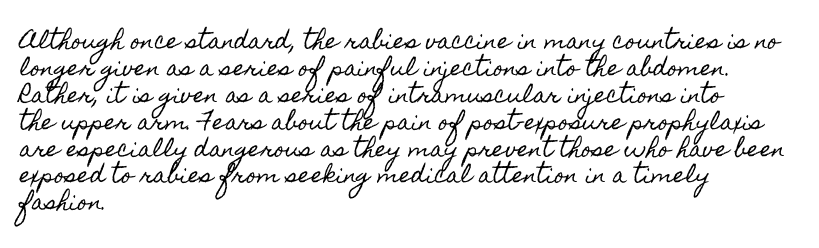
The image shows 21 px text type; set left-aligned, normal line spacing (1.28x), normal letter spacing, not underlined.
